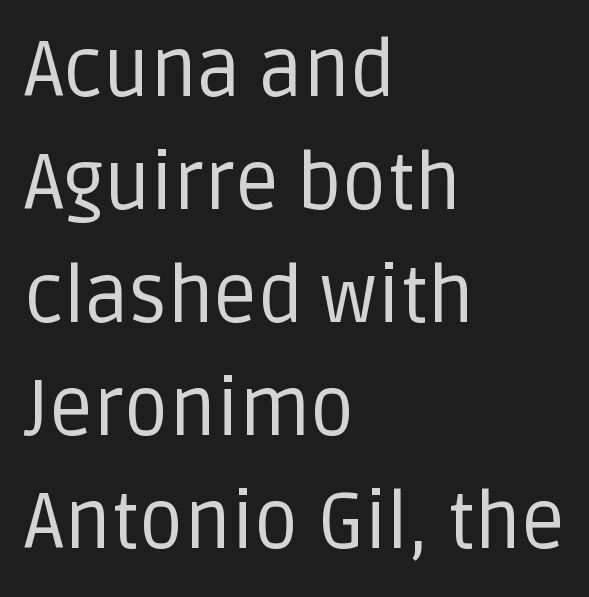
The image shows 78 px regular-weight sans-serif type, upright; set left-aligned, normal line spacing (1.45x), normal letter spacing, not underlined; low stroke contrast and a large x-height.
